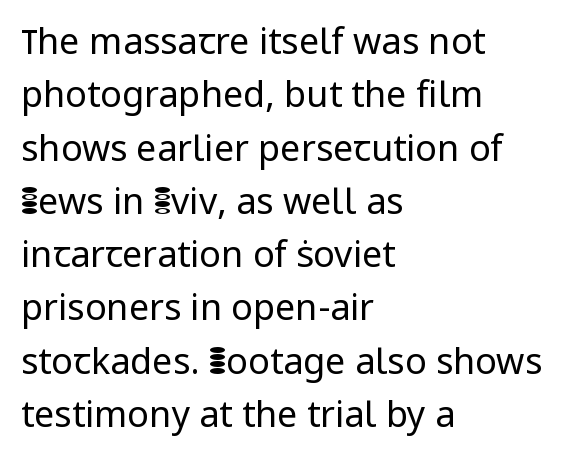
The image shows 36 px regular-weight sans-serif type, upright; set left-aligned, normal line spacing (1.48x), normal letter spacing, not underlined; low stroke contrast and a medium x-height.
